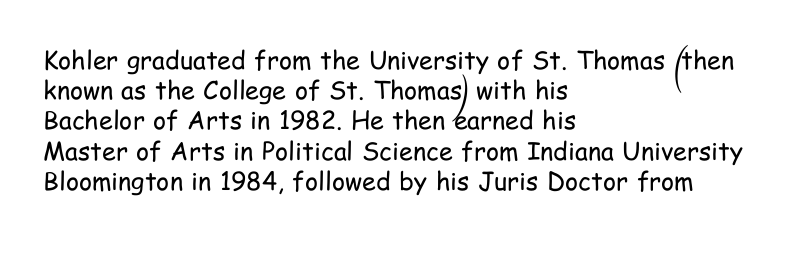
{"italic": "no", "bold": "no", "underline": "no", "align": "left", "line_spacing_ratio": 1.21, "letter_spacing": "normal", "letter_spacing_em": 0.0, "glyph_px": 25}
